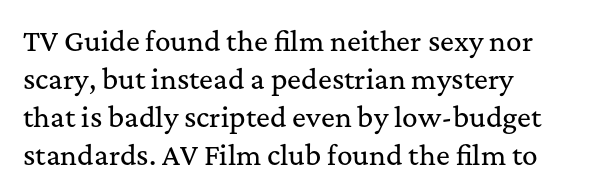
Q: Is the text italic (slanted)? A: No, it is upright.
Q: Is the text underlined? A: No.
Q: Is the spacing between letters normal or unusually wide? A: Normal.
Q: Is the spacing between lines tight, normal or loose? A: Normal.
